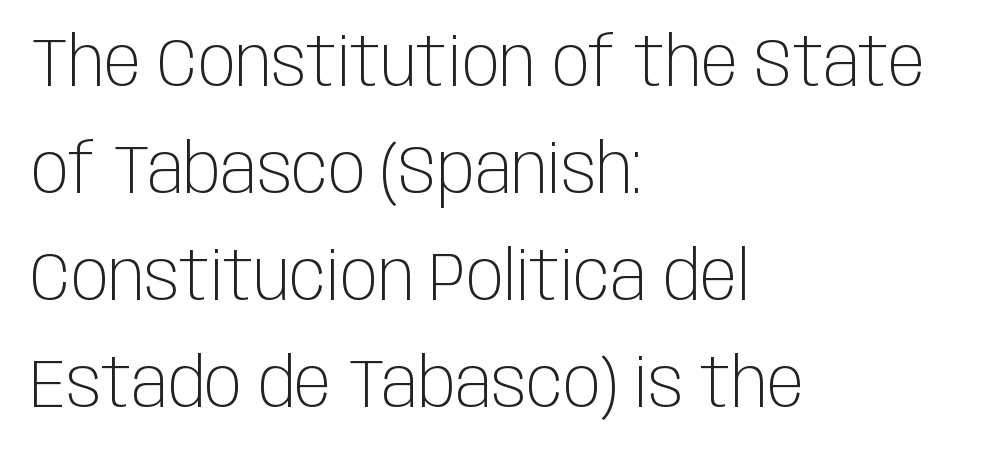
The image shows 69 px light, condensed sans-serif type, upright; set left-aligned, normal line spacing (1.55x), normal letter spacing, not underlined; low stroke contrast and a large x-height.
